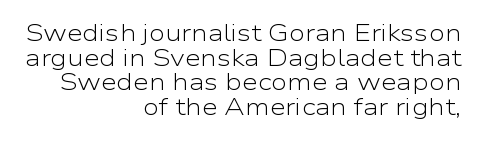
The space between consecutive lines is stingy. When letters stand straight like this, we call the style roman or upright. The gap between lines stays unmarked. Letters have the restrained weight of plain body copy at most.
